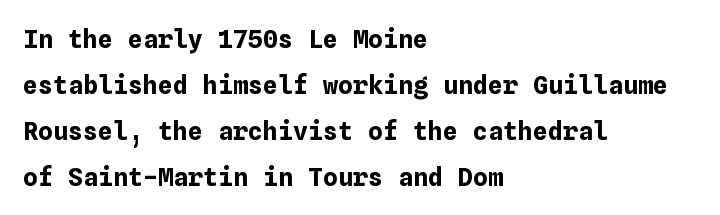
Decoration check: the copy has no underline. No extra tracking has been applied to these lines. The face used here has the dense, thick strokes of a bold. The paragraph shown leans on its left margin. A typesetter would mark this as roman, not italic.
